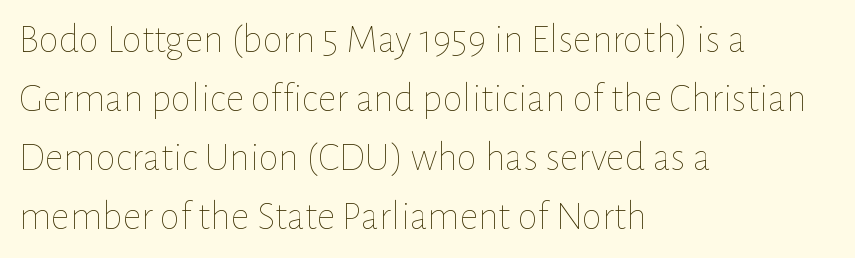
Q: Is the text bold? A: No.
Q: Is the text italic (slanted)? A: No, it is upright.
Q: Is the text underlined? A: No.
Q: How is the paragraph aligned? A: Left-aligned.
Q: Is the spacing between letters normal or unusually wide? A: Normal.
Q: Is the spacing between lines tight, normal or loose? A: Normal.
Q: Width (condensed, normal, or wide)? A: Normal.
Q: Stroke contrast? A: Low.
Q: x-height? A: Medium.
Q: Monospaced? A: No.
